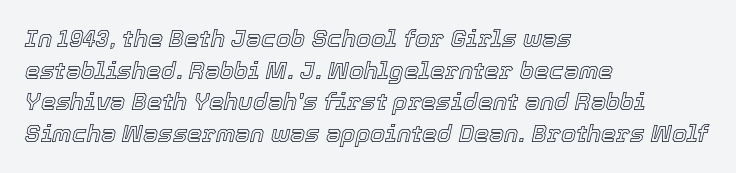
The letters sit at their default tracking, neither squeezed nor spread. The rendering uses a moderate line-height, typical for paragraphs. Visually the block forms a straight wall on the left and a jagged coastline on the right. The glyphs are unaccompanied by any horizontal stroke below them. Italic? Definitely — the glyphs are oblique.
